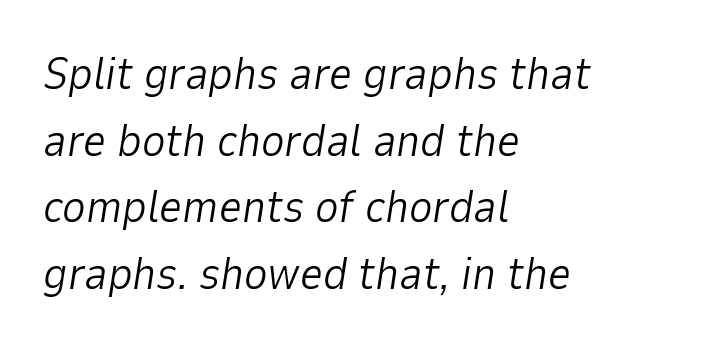
{"italic": "yes", "lean": "right", "slant_degrees": 9, "bold": "no", "weight": "light", "width": "normal", "stroke_contrast": "low", "x_height": "medium", "monospaced": "no", "underline": "no", "align": "left", "line_spacing": "normal", "line_spacing_ratio": 1.48, "letter_spacing": "normal", "letter_spacing_em": 0.0, "glyph_px": 45}
